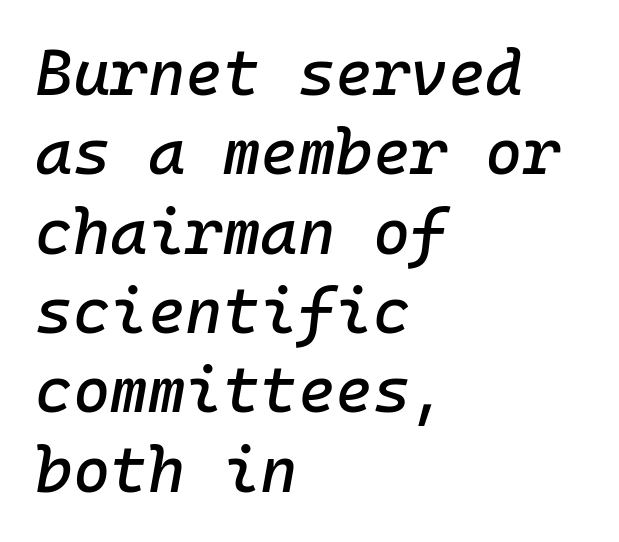
Q: Is the text italic (slanted)? A: Yes, it leans right by about 10 degrees.
Q: Is the text underlined? A: No.
Q: How is the paragraph aligned? A: Left-aligned.
Q: Is the spacing between letters normal or unusually wide? A: Normal.
Q: Width (condensed, normal, or wide)? A: Normal.
Q: Stroke contrast? A: Low.
Q: x-height? A: Medium.
Q: Monospaced? A: Yes.
